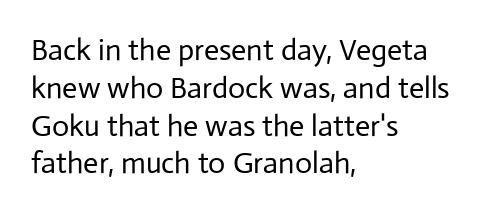
{"serif": "no", "italic": "no", "bold": "no", "weight": "regular", "width": "normal", "stroke_contrast": "low", "x_height": "medium", "monospaced": "no", "underline": "no", "align": "left", "line_spacing": "normal", "line_spacing_ratio": 1.26, "letter_spacing": "normal", "letter_spacing_em": 0.0, "glyph_px": 30}
